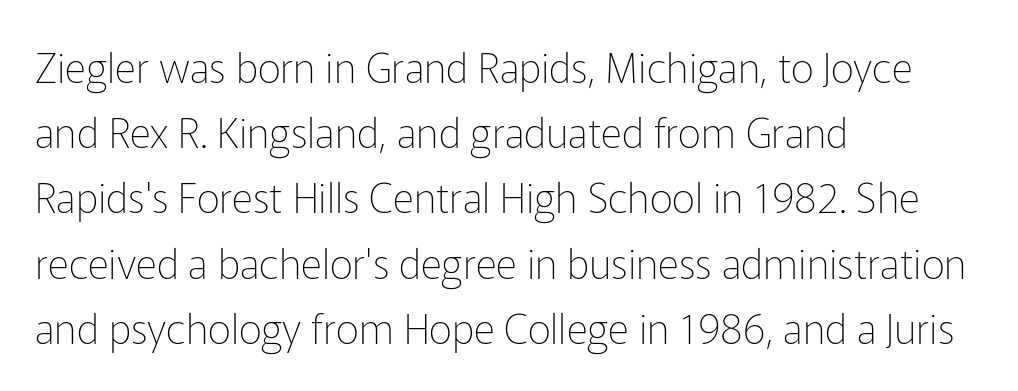
Is this a fixed-width face? No — the glyphs have proportional, varying widths. Does the leading feel generous? No, just average. The setting favours the left margin, as ordinary paragraphs usually do. The font sits on the lighter half of the weight spectrum, regular included. The gap between lines stays unmarked. Classification — sans serif.
